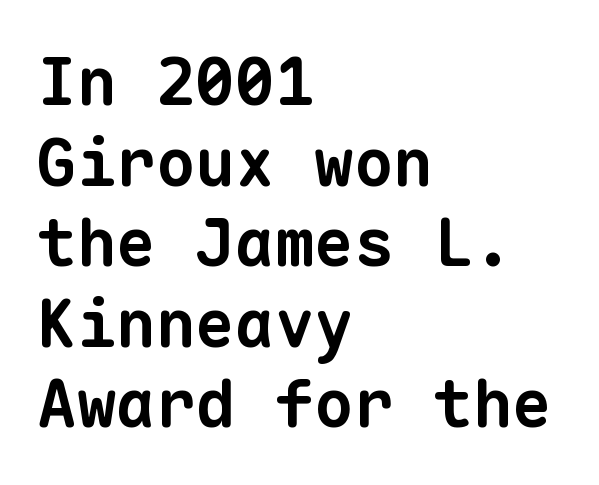
The image shows 66 px bold sans-serif type, monospaced; set left-aligned, line spacing 1.22x, normal letter spacing, not underlined; low stroke contrast and a medium x-height.
